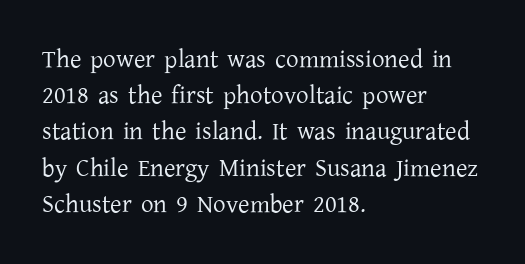
{"italic": "no", "bold": "no", "underline": "no", "align": "left", "line_spacing": "normal", "line_spacing_ratio": 1.45, "letter_spacing": "normal", "letter_spacing_em": 0.0, "glyph_px": 25}
